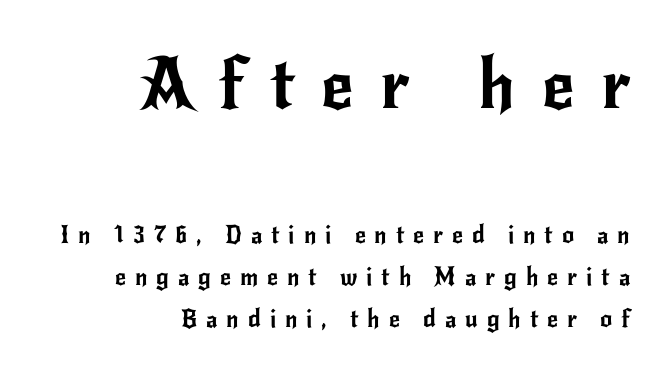
Q: Is the text italic (slanted)? A: No, it is upright.
Q: Is the typeface a serif or a sans-serif typeface? A: Sans-serif.
Q: Is the text underlined? A: No.
Q: How is the paragraph aligned? A: Right-aligned.
Q: Is the spacing between letters normal or unusually wide? A: Unusually wide.
Q: Which block of text is set in a larger size, the first (top) or the second (bottom)? A: The first (top) one.
Q: Width (condensed, normal, or wide)? A: Normal.
Q: Stroke contrast? A: Low.
Q: x-height? A: Small.
Q: Monospaced? A: No.
